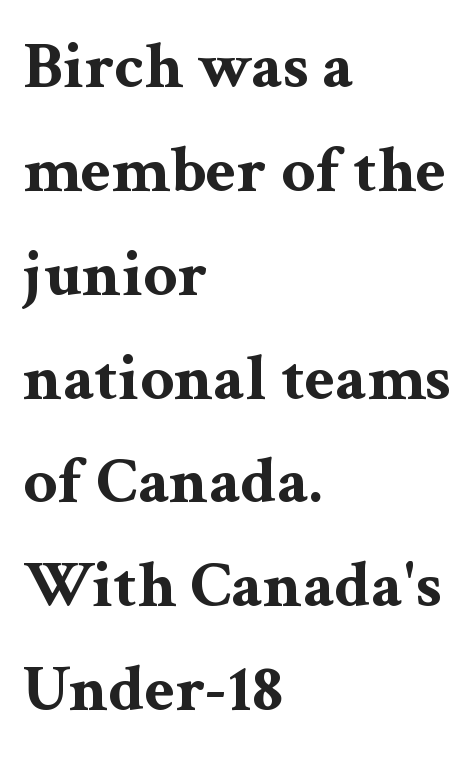
{"serif": "yes", "italic": "no", "bold": "yes", "weight": "bold", "width": "wide", "stroke_contrast": "medium", "x_height": "medium", "monospaced": "no", "underline": "no", "align": "left", "line_spacing": "normal", "line_spacing_ratio": 1.55, "letter_spacing": "normal", "letter_spacing_em": 0.0, "glyph_px": 67}
